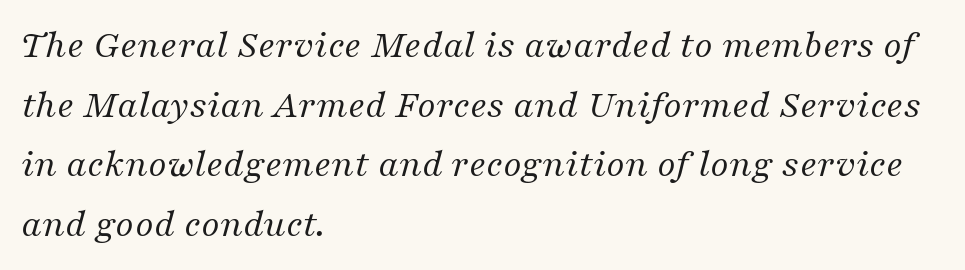
The image shows 40 px regular-weight serif type, italic (leaning right); set left-aligned, normal line spacing (1.49x), normal letter spacing, not underlined; medium stroke contrast and a medium x-height.
